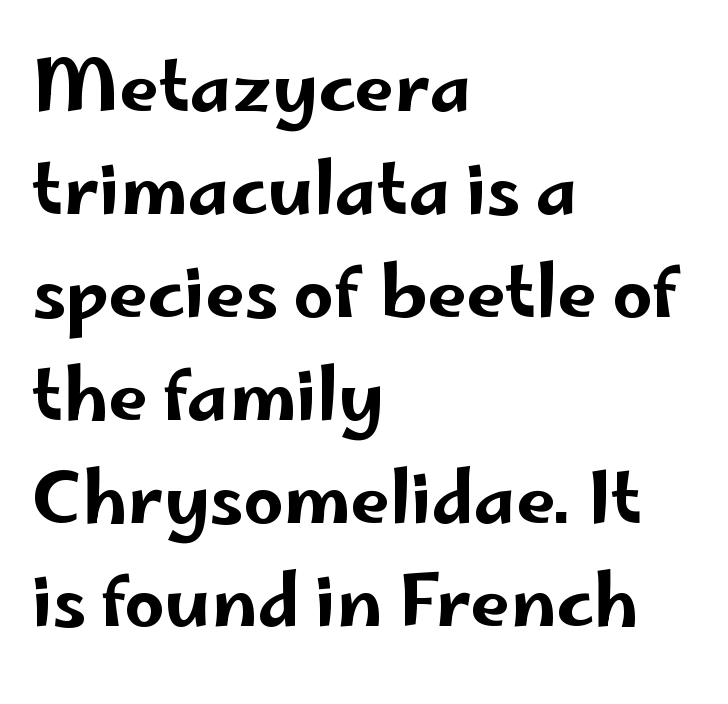
The image shows 71 px wide sans-serif type, upright; set left-aligned, normal line spacing (1.45x), normal letter spacing, not underlined; low stroke contrast and a small x-height.
